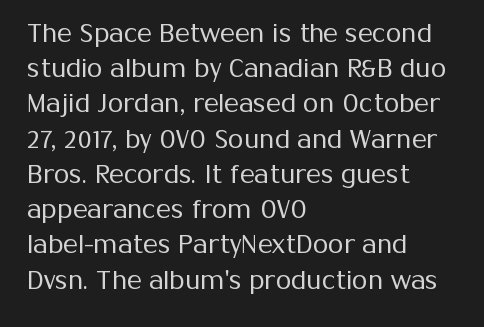
The image shows 25 px text type, upright; set left-aligned, normal line spacing (1.41x), normal letter spacing, not underlined.
